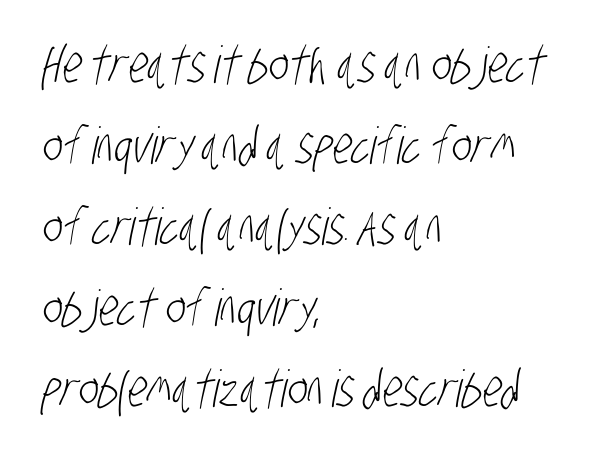
{"serif": "no", "bold": "no", "weight": "light", "width": "condensed", "stroke_contrast": "low", "x_height": "large", "monospaced": "no", "underline": "no", "align": "left", "line_spacing": "normal", "line_spacing_ratio": 1.59, "letter_spacing": "normal", "letter_spacing_em": 0.0, "glyph_px": 51}
